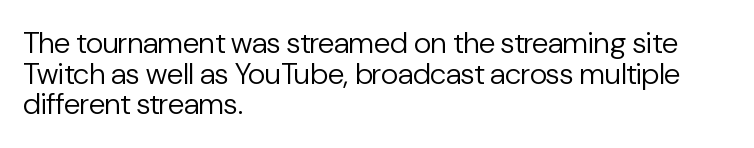
The string is rendered with underlining switched off. In terms of letterspacing, this is plain default setting. Do the characters align in a grid? No, the font is proportional. Short and long lines alike share a common starting point at left.
